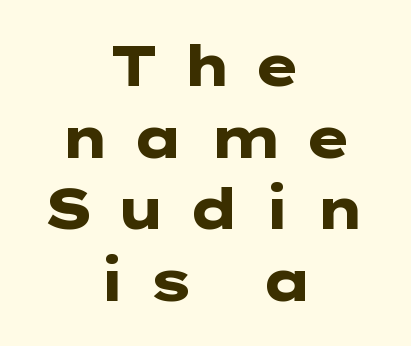
{"serif": "no", "italic": "no", "bold": "yes", "weight": "heavy", "width": "wide", "stroke_contrast": "low", "x_height": "medium", "underline": "no", "align": "center", "line_spacing": "normal", "line_spacing_ratio": 1.28, "letter_spacing": "wide", "letter_spacing_em": 0.37, "glyph_px": 56}
